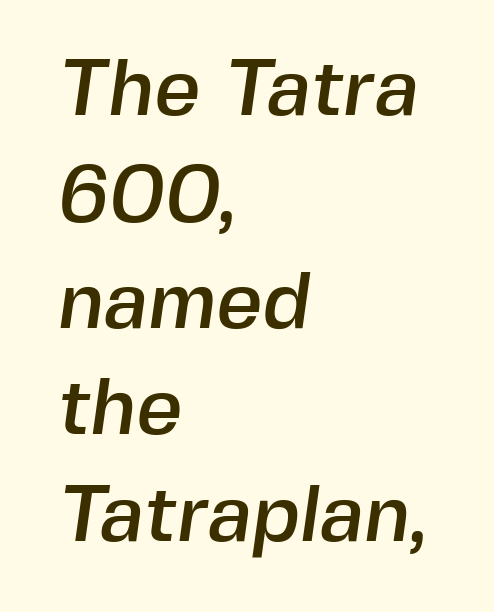
{"serif": "no", "width": "normal", "x_height": "medium", "monospaced": "no", "underline": "no", "align": "left", "line_spacing": "normal", "line_spacing_ratio": 1.33, "letter_spacing": "normal", "letter_spacing_em": 0.0, "glyph_px": 80}
